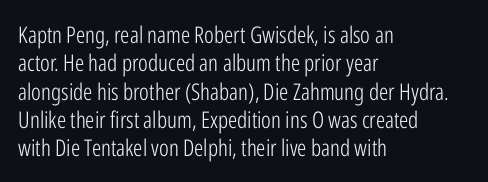
Q: Is the text bold? A: No.
Q: Is the text italic (slanted)? A: No, it is upright.
Q: Is the text underlined? A: No.
Q: How is the paragraph aligned? A: Left-aligned.
Q: Is the spacing between letters normal or unusually wide? A: Normal.
